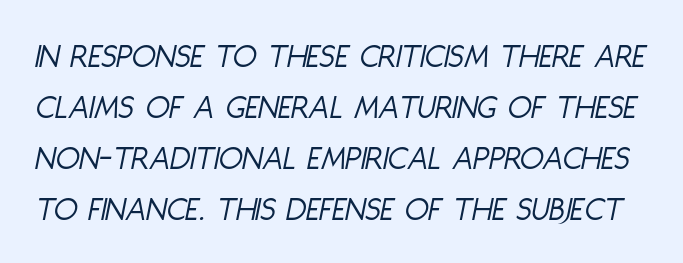
Q: Is the text bold? A: No.
Q: Is the text italic (slanted)? A: Yes, it leans right by about 11 degrees.
Q: Is the text underlined? A: No.
Q: Is the spacing between letters normal or unusually wide? A: Normal.
Q: Is the spacing between lines tight, normal or loose? A: Normal.
Q: Width (condensed, normal, or wide)? A: Condensed.
Q: Stroke contrast? A: Low.
Q: x-height? A: Large.
Q: Monospaced? A: No.
